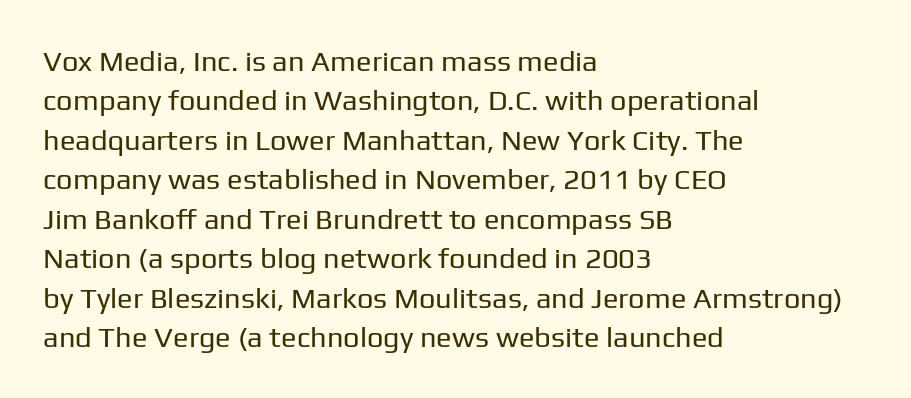
{"serif": "no", "italic": "no", "bold": "no", "weight": "regular", "width": "normal", "stroke_contrast": "low", "x_height": "medium", "monospaced": "no", "underline": "no", "align": "left", "line_spacing": "normal", "line_spacing_ratio": 1.36, "letter_spacing": "normal", "letter_spacing_em": 0.0, "glyph_px": 29}
